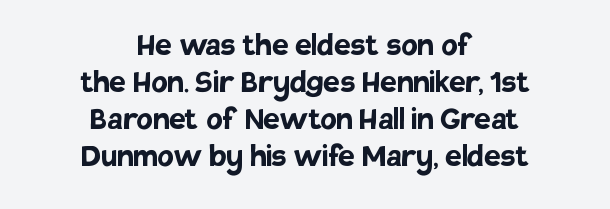
{"serif": "no", "italic": "no", "bold": "yes", "weight": "semibold", "width": "normal", "stroke_contrast": "low", "x_height": "large", "monospaced": "no", "underline": "no", "align": "center", "line_spacing": "tight", "line_spacing_ratio": 1.0, "letter_spacing": "normal", "letter_spacing_em": 0.0, "glyph_px": 37}
